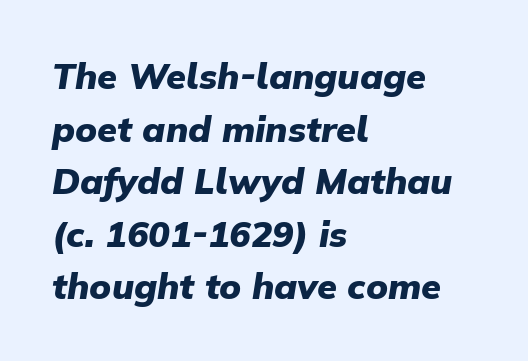
{"italic": "yes", "lean": "right", "slant_degrees": 9, "bold": "yes", "weight": "heavy", "width": "normal", "stroke_contrast": "low", "x_height": "medium", "monospaced": "no", "underline": "no", "align": "left", "line_spacing": "normal", "line_spacing_ratio": 1.46, "letter_spacing": "normal", "letter_spacing_em": 0.0, "glyph_px": 36}
